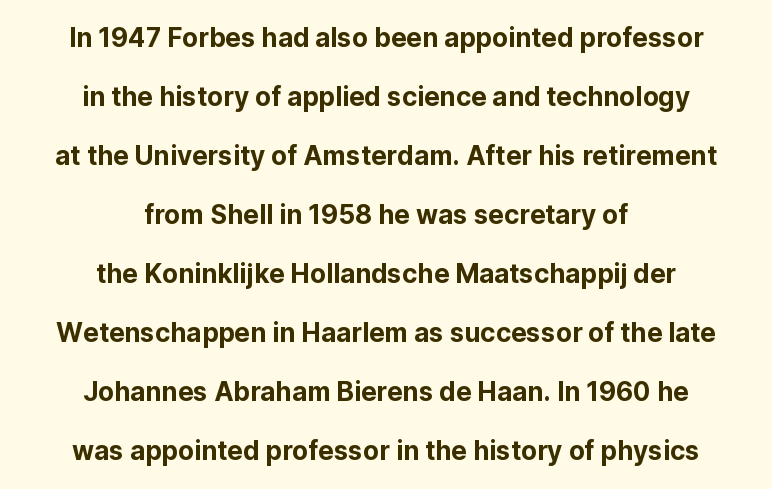
Q: Is the text italic (slanted)? A: No, it is upright.
Q: Is the text underlined? A: No.
Q: How is the paragraph aligned? A: Centered.
Q: Is the spacing between letters normal or unusually wide? A: Normal.
Q: Is the spacing between lines tight, normal or loose? A: Loose.
